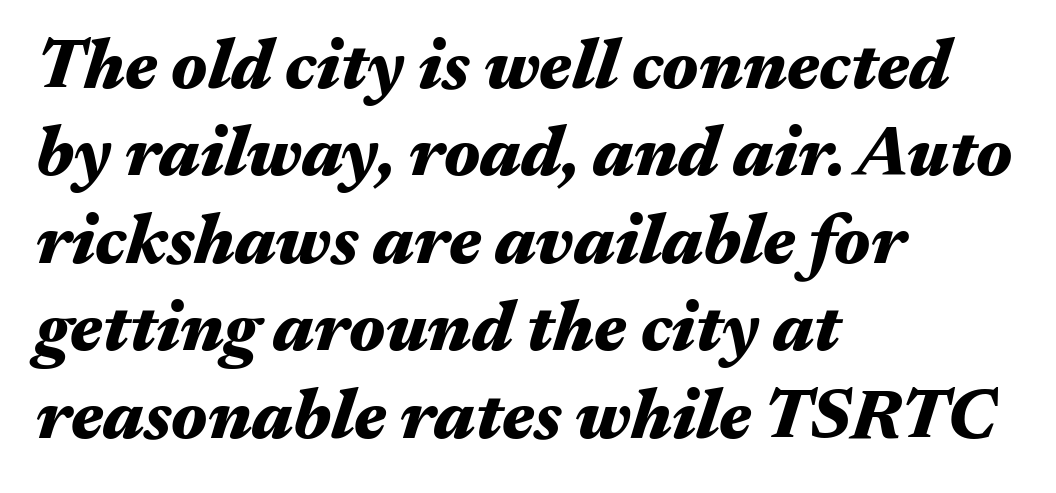
Q: Is the text bold? A: Yes.
Q: Is the text italic (slanted)? A: Yes, it leans right by about 17 degrees.
Q: Is the text underlined? A: No.
Q: How is the paragraph aligned? A: Left-aligned.
Q: Is the spacing between letters normal or unusually wide? A: Normal.
Q: Is the spacing between lines tight, normal or loose? A: Normal.
Q: Width (condensed, normal, or wide)? A: Wide.
Q: Stroke contrast? A: Medium.
Q: x-height? A: Medium.
Q: Monospaced? A: No.
